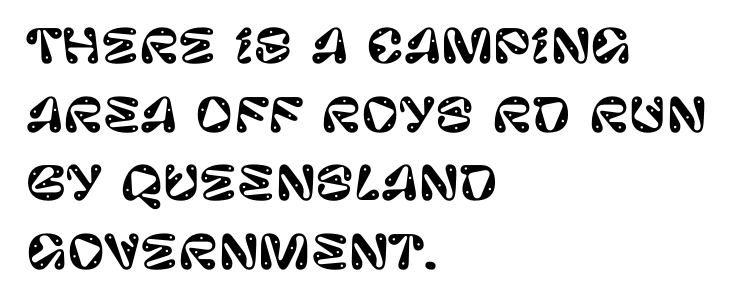
The image shows 46 px sans-serif type; set left-aligned, normal line spacing (1.49x), normal letter spacing, not underlined; low stroke contrast and a large x-height.
